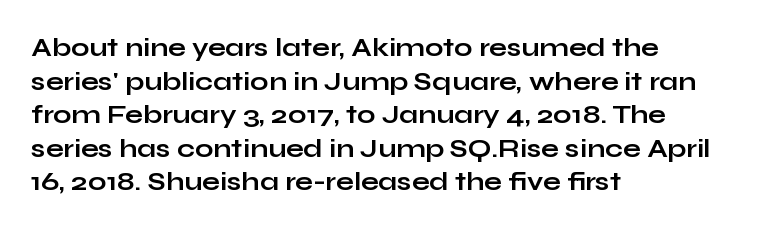
{"italic": "no", "bold": "yes", "underline": "no", "align": "left", "line_spacing": "normal", "line_spacing_ratio": 1.29, "letter_spacing": "normal", "letter_spacing_em": 0.0, "glyph_px": 26}
